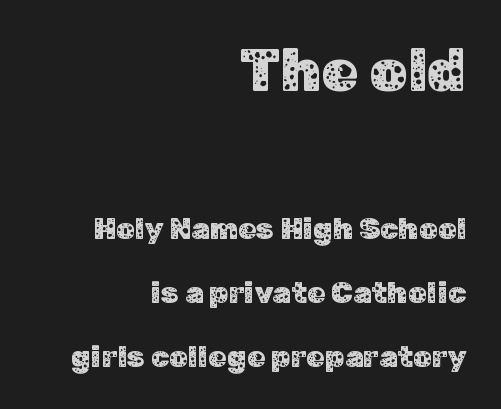
Q: Is the text italic (slanted)? A: No, it is upright.
Q: Is the typeface a serif or a sans-serif typeface? A: Sans-serif.
Q: Is the text underlined? A: No.
Q: How is the paragraph aligned? A: Right-aligned.
Q: Is the spacing between letters normal or unusually wide? A: Normal.
Q: Is the spacing between lines tight, normal or loose? A: Loose.
Q: Which block of text is set in a larger size, the first (top) or the second (bottom)? A: The first (top) one.
Q: Width (condensed, normal, or wide)? A: Normal.
Q: Stroke contrast? A: Low.
Q: x-height? A: Medium.
Q: Monospaced? A: No.
